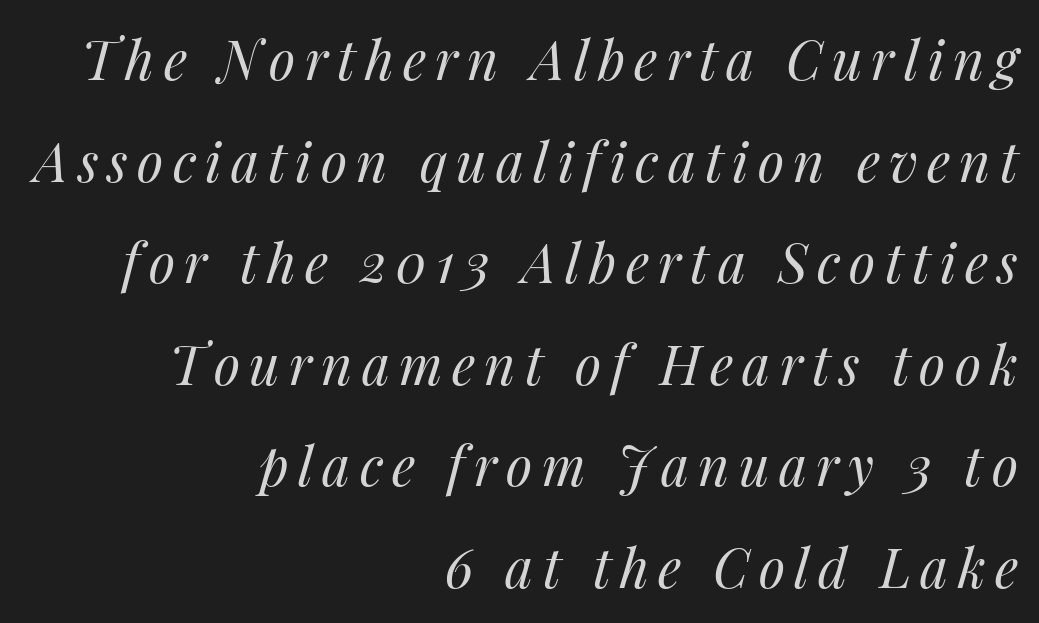
The image shows 54 px regular-weight type, italic (leaning right); set right-aligned, line spacing 1.88x, not underlined; medium stroke contrast and a medium x-height.
